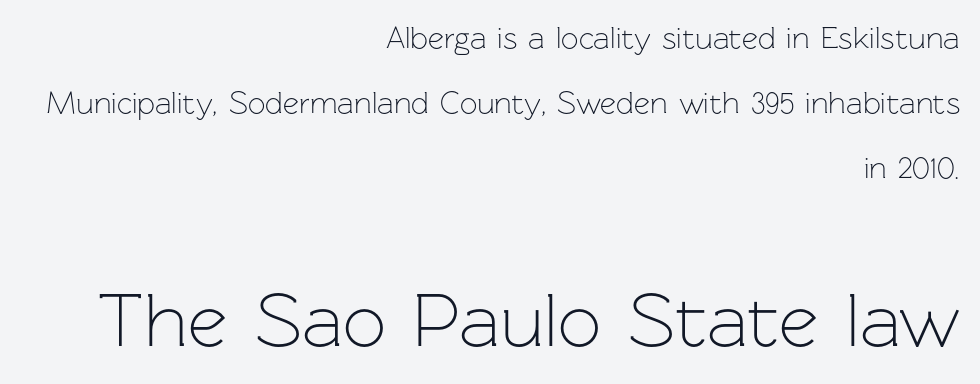
{"serif": "no", "italic": "no", "bold": "no", "weight": "light", "width": "normal", "stroke_contrast": "low", "x_height": "medium", "monospaced": "no", "underline": "no", "align": "right", "line_spacing": "loose", "line_spacing_ratio": 2.1, "letter_spacing": "normal", "letter_spacing_em": 0.0, "larger_block": "second", "size_ratio": 2.48, "glyph_px": 77}
